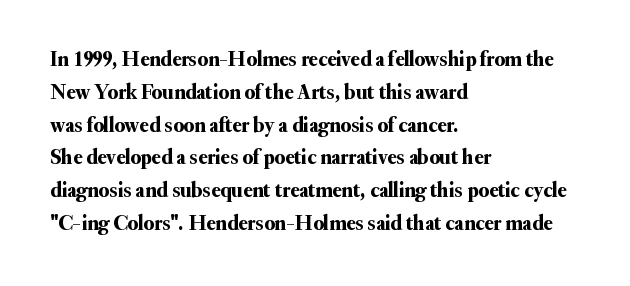
Whoever set this chose a conventional vertical rhythm. Quick note: not italic, upright. Only glyphs here, with clear space below each row. The horizontal fit of the characters is conventional and even. Notice how the passage keeps a crisp vertical edge on the left only.
